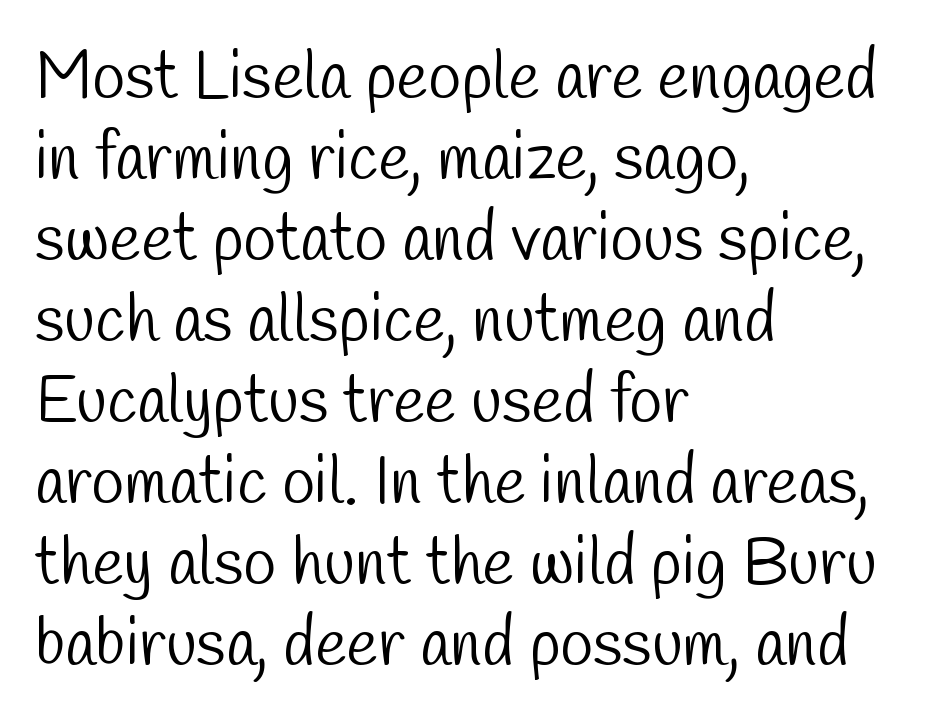
Q: Is the text bold? A: No.
Q: Is the typeface a serif or a sans-serif typeface? A: Sans-serif.
Q: Is the text underlined? A: No.
Q: How is the paragraph aligned? A: Left-aligned.
Q: Is the spacing between letters normal or unusually wide? A: Normal.
Q: Width (condensed, normal, or wide)? A: Condensed.
Q: Stroke contrast? A: Low.
Q: x-height? A: Medium.
Q: Monospaced? A: No.
